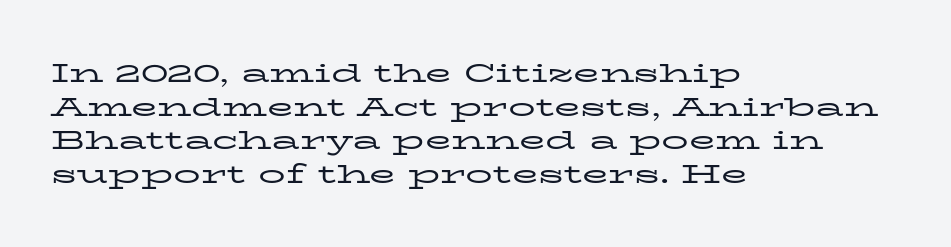
The image shows 27 px text type, upright; set left-aligned, normal line spacing (1.25x), normal letter spacing, not underlined.
